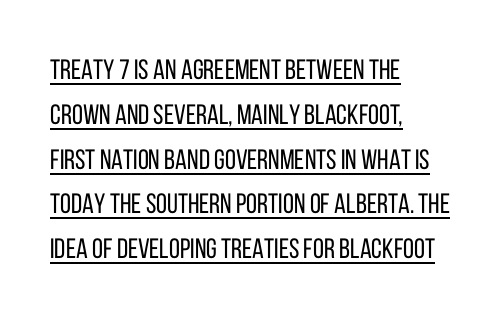
The image shows 28 px regular-weight, condensed sans-serif type, upright; set left-aligned, normal line spacing (1.6x), normal letter spacing, underlined; low stroke contrast and a large x-height.
